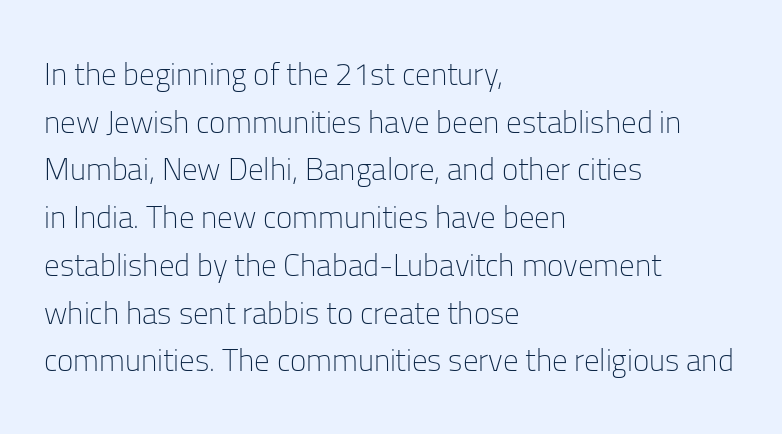
The image shows 31 px light sans-serif type, upright; set left-aligned, normal line spacing (1.54x), normal letter spacing, not underlined; low stroke contrast and a medium x-height.
